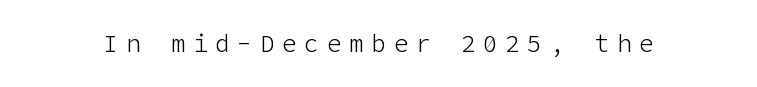
Q: Is the text bold? A: No.
Q: Is the text italic (slanted)? A: No, it is upright.
Q: Is the text underlined? A: No.
Q: Is the spacing between letters normal or unusually wide? A: Unusually wide.
